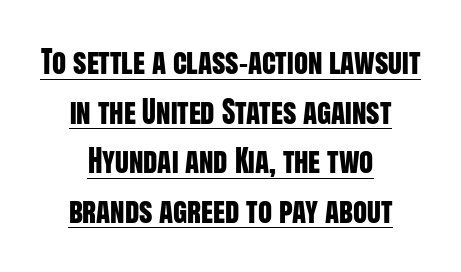
Compared with undecorated copy, this sample adds a rule below the words. Character widths vary here, with narrow letters taking less room than wide ones. The line texture is even and compact thanks to regular tracking. A centered setting, common on invitations and titles, is used for this passage. The typography opts for an upright posture over an oblique one. Are there feet on the stems? There aren't — it's a sans.
